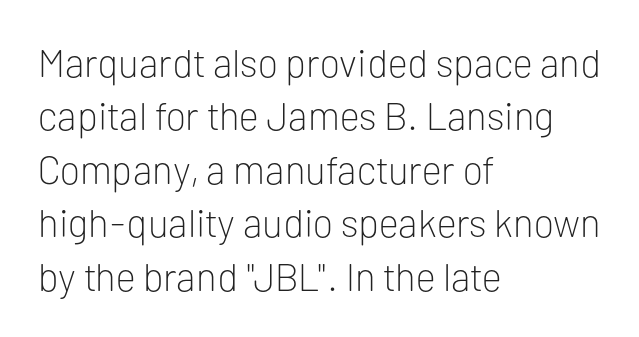
Q: Is the text bold? A: No.
Q: Is the text italic (slanted)? A: No, it is upright.
Q: Is the typeface a serif or a sans-serif typeface? A: Sans-serif.
Q: Is the text underlined? A: No.
Q: How is the paragraph aligned? A: Left-aligned.
Q: Is the spacing between letters normal or unusually wide? A: Normal.
Q: Is the spacing between lines tight, normal or loose? A: Normal.
Q: Width (condensed, normal, or wide)? A: Normal.
Q: Stroke contrast? A: Low.
Q: x-height? A: Medium.
Q: Monospaced? A: No.
